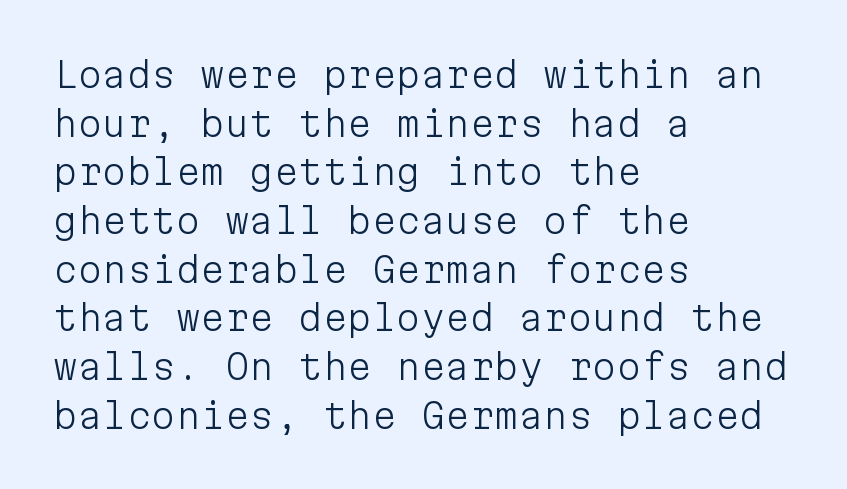
{"serif": "no", "italic": "no", "bold": "no", "weight": "light", "width": "normal", "stroke_contrast": "low", "x_height": "medium", "monospaced": "yes", "underline": "no", "align": "left", "line_spacing": "normal", "line_spacing_ratio": 1.39, "letter_spacing": "normal", "letter_spacing_em": 0.0, "glyph_px": 35}
